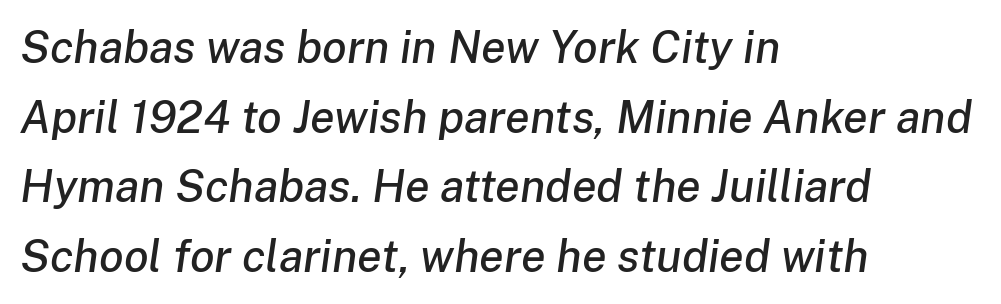
The image shows 45 px text type, italic (leaning right); set left-aligned, normal line spacing (1.55x), normal letter spacing, not underlined; low stroke contrast and a medium x-height.
